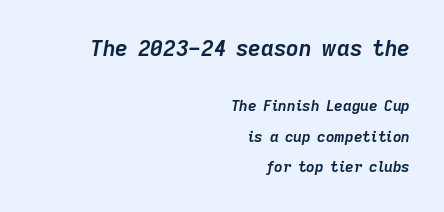
Bare-footed words on every line. The face used here has a pronounced slope to its letters. The designer gave the opening block more size than the closing block. Successive baselines arrive slowly, with a big drop between each. On the weight axis this lands at bold, roughly 700.
